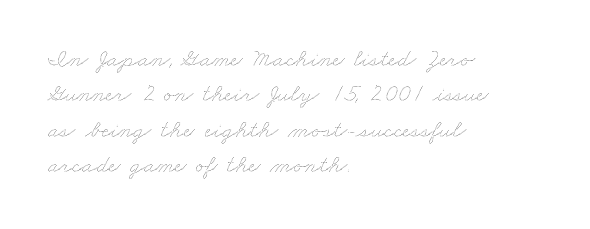
Q: Is the text bold? A: No.
Q: Is the text underlined? A: No.
Q: How is the paragraph aligned? A: Left-aligned.
Q: Is the spacing between letters normal or unusually wide? A: Normal.
Q: Is the spacing between lines tight, normal or loose? A: Normal.
